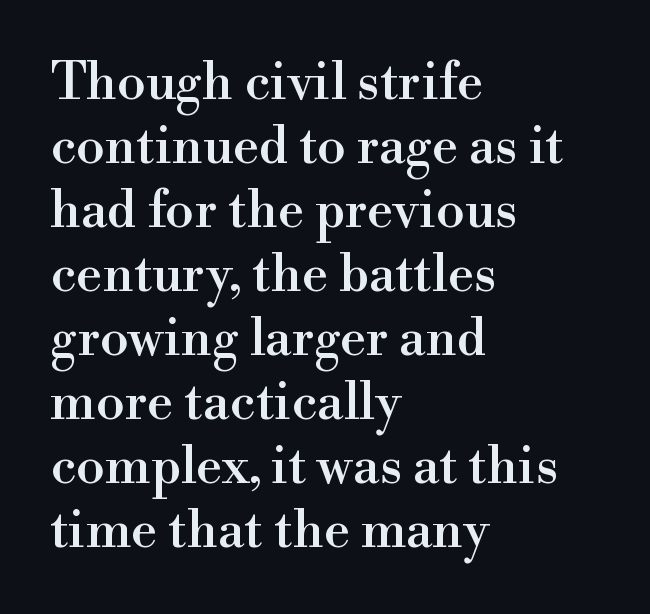
Q: Is the text italic (slanted)? A: No, it is upright.
Q: Is the typeface a serif or a sans-serif typeface? A: Serif.
Q: Is the text underlined? A: No.
Q: How is the paragraph aligned? A: Left-aligned.
Q: Is the spacing between letters normal or unusually wide? A: Normal.
Q: Width (condensed, normal, or wide)? A: Normal.
Q: Stroke contrast? A: High.
Q: x-height? A: Small.
Q: Monospaced? A: No.
